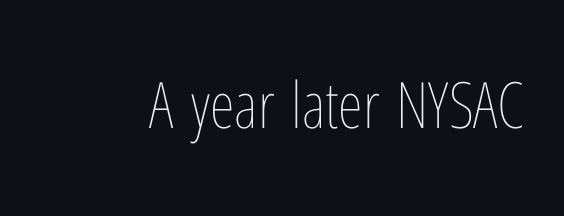
{"italic": "no", "bold": "no", "weight": "thin", "width": "condensed", "stroke_contrast": "low", "x_height": "medium", "monospaced": "no", "underline": "no", "letter_spacing": "normal", "letter_spacing_em": 0.0, "glyph_px": 64}
